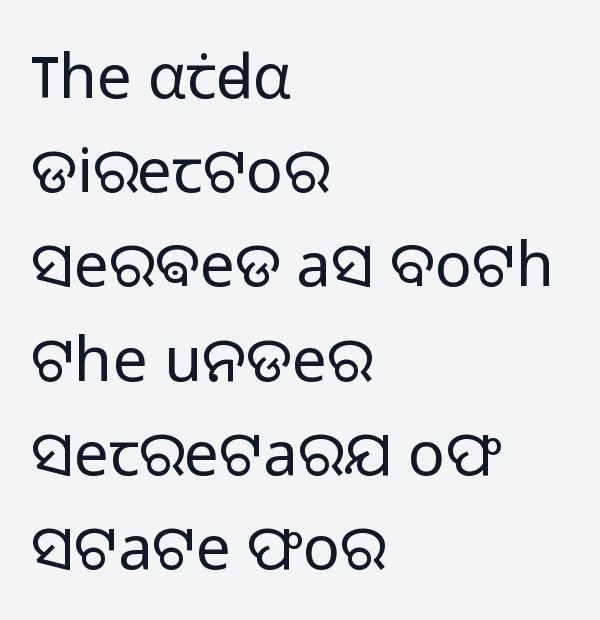
{"serif": "no", "italic": "no", "bold": "no", "weight": "light", "width": "normal", "stroke_contrast": "low", "x_height": "medium", "monospaced": "no", "underline": "no", "align": "left", "line_spacing": "normal", "line_spacing_ratio": 1.52, "letter_spacing": "normal", "letter_spacing_em": 0.0, "glyph_px": 62}
